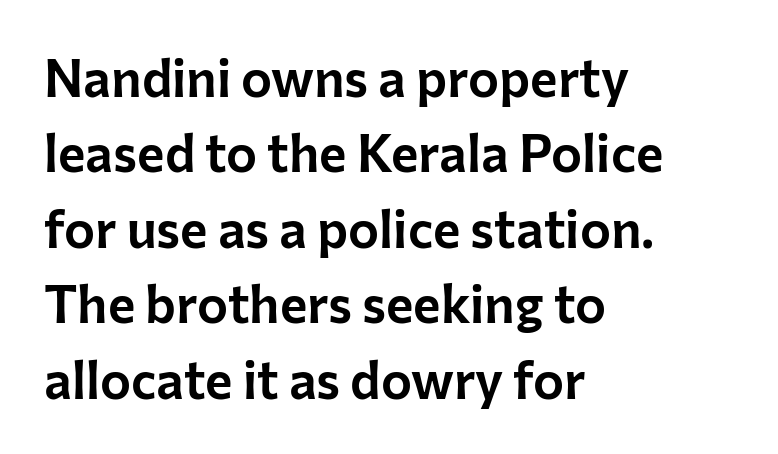
The image shows 52 px sans-serif type, upright; set left-aligned, normal line spacing (1.45x), normal letter spacing, not underlined; low stroke contrast and a medium x-height.
